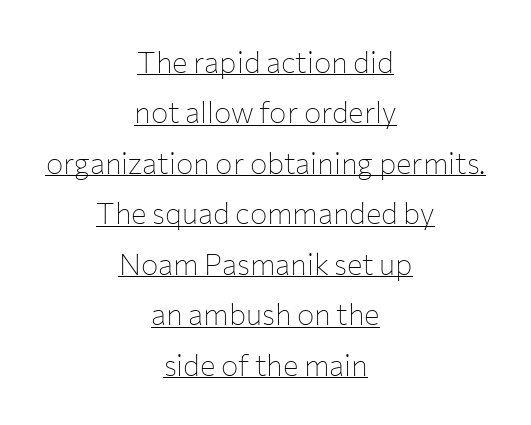
Designer's note — italics off, roman on. Looks like someone drew a line under every word here. Standard letterfit; no display-style spreading of the glyphs. Short and long lines alike share a common midpoint. No feet cap the strokes, marking this as sans-serif type. Heft: none added — not bold.
